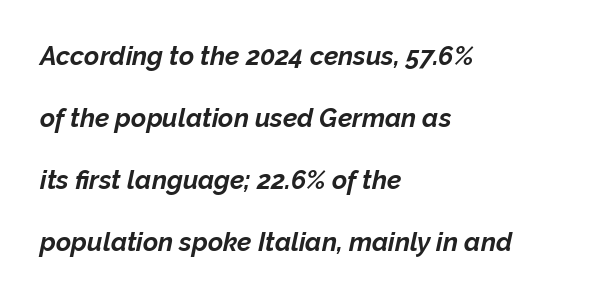
Q: Is the text bold? A: Yes.
Q: Is the text italic (slanted)? A: Yes, it leans right by about 12 degrees.
Q: Is the text underlined? A: No.
Q: How is the paragraph aligned? A: Left-aligned.
Q: Is the spacing between letters normal or unusually wide? A: Normal.
Q: Is the spacing between lines tight, normal or loose? A: Loose.
